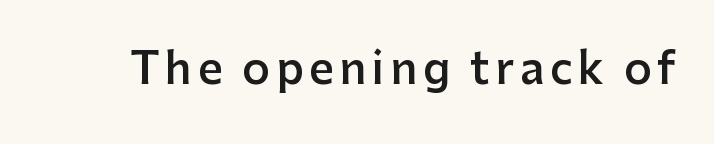
The font's upright variant was chosen for this text. Each letter keeps its own natural width here, so spacing adapts to shape. The typesetting leans somewhat heavy: a semibold. This rendering employs a face without finishing strokes, i.e., a sans-serif.
